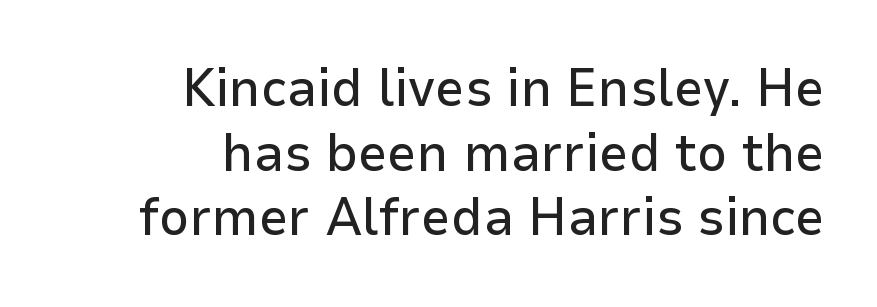
Designer's note — italics off, roman on. Each letter keeps its own natural width here, so spacing adapts to shape. Unmarked baselines from the first word to the last. This sample is right-justified, so line beginnings fall wherever the words allow.
